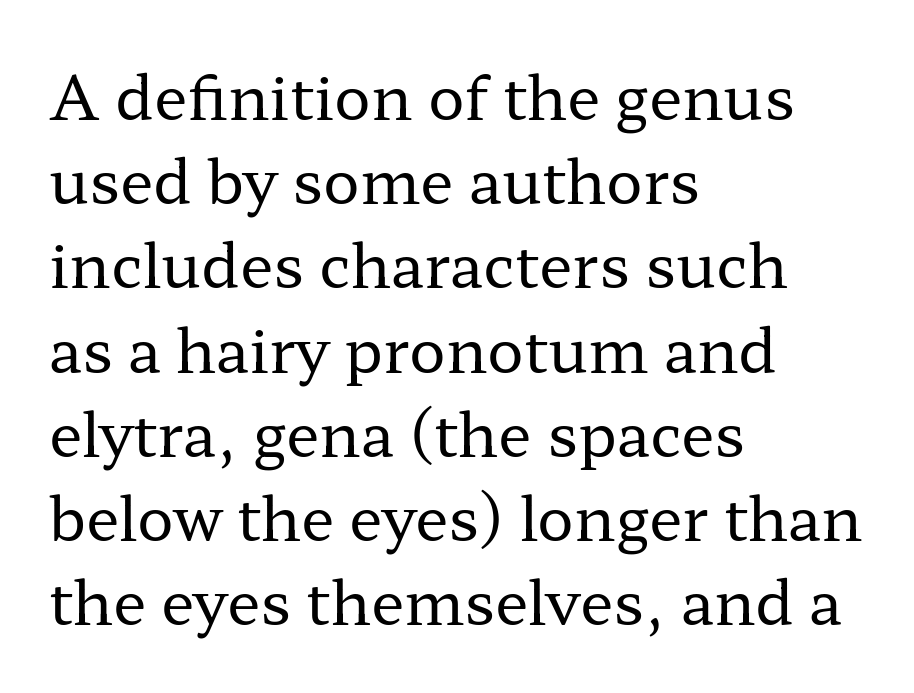
{"serif": "yes", "italic": "no", "bold": "no", "weight": "regular", "width": "wide", "stroke_contrast": "low", "x_height": "medium", "monospaced": "no", "underline": "no", "align": "left", "line_spacing": "normal", "line_spacing_ratio": 1.38, "letter_spacing": "normal", "letter_spacing_em": 0.0, "glyph_px": 61}
